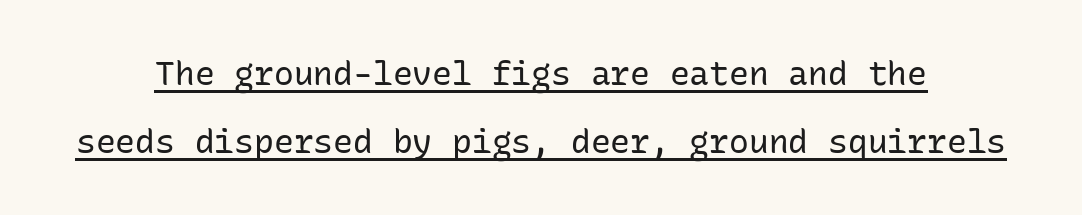
Stroke thickness stays within the range of a standard reading face or lighter. Spacing verdict: monospaced, one width for all characters. The setting favours the middle, as headings and verse often do. No extra tracking has been applied to these lines. The lines are spread far apart with generous leading.
